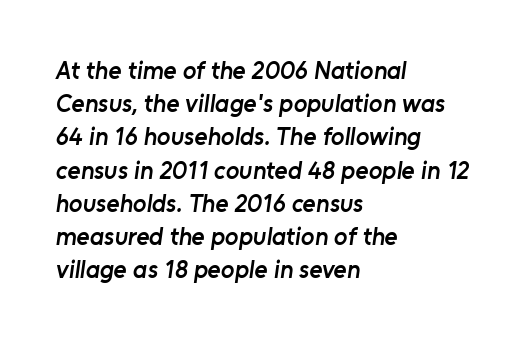
Q: Is the text bold? A: Semi-bold.
Q: Is the text underlined? A: No.
Q: How is the paragraph aligned? A: Left-aligned.
Q: Is the spacing between letters normal or unusually wide? A: Normal.
Q: Is the spacing between lines tight, normal or loose? A: Normal.
